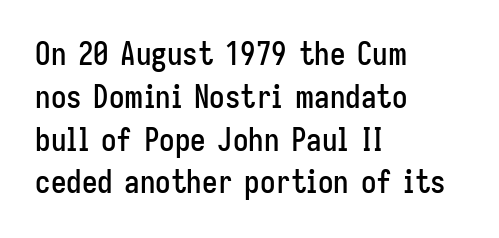
The image shows 31 px condensed sans-serif type, upright; set left-aligned, normal line spacing (1.38x), normal letter spacing, not underlined; low stroke contrast and a medium x-height.
